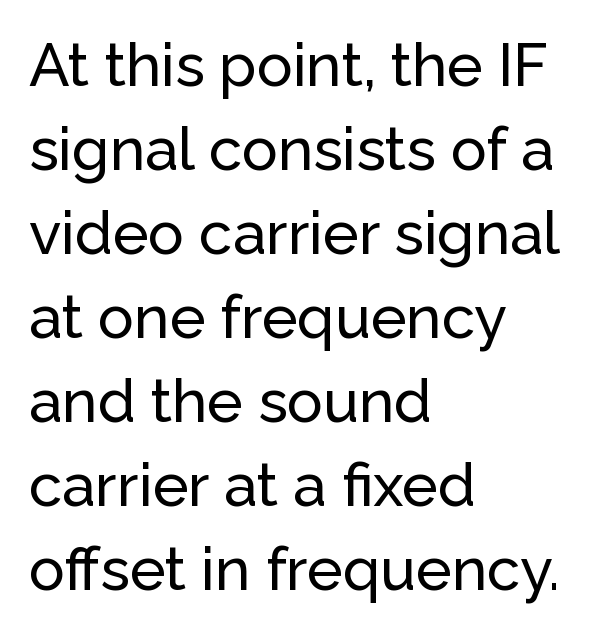
Each letter keeps its own natural width here, so spacing adapts to shape. If you drew a line through each stem, it would be perfectly vertical. Inter-character spacing is left at the font's built-in metrics. Casual observation: everything's shoved over to the left. Each row of text sits above clean, open space.
